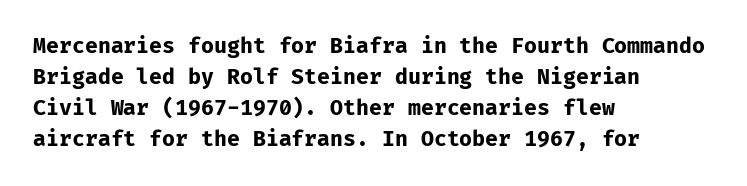
Q: Is the text bold? A: Yes.
Q: Is the text italic (slanted)? A: No, it is upright.
Q: Is the text underlined? A: No.
Q: How is the paragraph aligned? A: Left-aligned.
Q: Is the spacing between letters normal or unusually wide? A: Normal.
Q: Is the spacing between lines tight, normal or loose? A: Normal.
